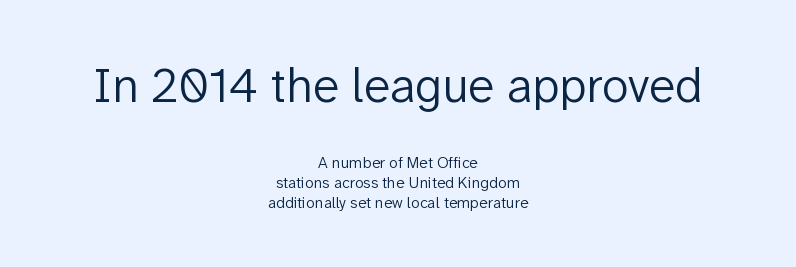
Q: Is the text bold? A: No.
Q: Is the text italic (slanted)? A: No, it is upright.
Q: Is the typeface a serif or a sans-serif typeface? A: Sans-serif.
Q: Is the text underlined? A: No.
Q: How is the paragraph aligned? A: Centered.
Q: Is the spacing between letters normal or unusually wide? A: Normal.
Q: Which block of text is set in a larger size, the first (top) or the second (bottom)? A: The first (top) one.
Q: Width (condensed, normal, or wide)? A: Normal.
Q: Stroke contrast? A: Low.
Q: x-height? A: Medium.
Q: Monospaced? A: No.
